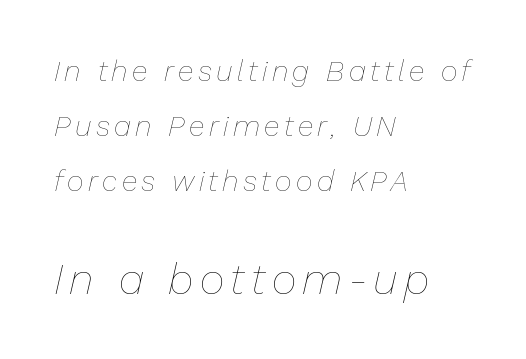
The image shows 43 px thin type, italic (leaning right); set left-aligned, loose line spacing (1.9x), not underlined; the second (bottom) block is 1.48x larger; low stroke contrast and a medium x-height.
